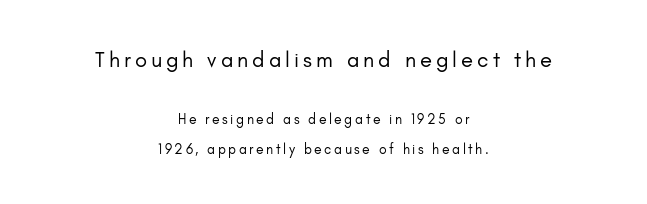
Q: Is the text bold? A: No.
Q: Is the text italic (slanted)? A: No, it is upright.
Q: Is the text underlined? A: No.
Q: How is the paragraph aligned? A: Centered.
Q: Is the spacing between lines tight, normal or loose? A: Loose.
Q: Which block of text is set in a larger size, the first (top) or the second (bottom)? A: The first (top) one.
